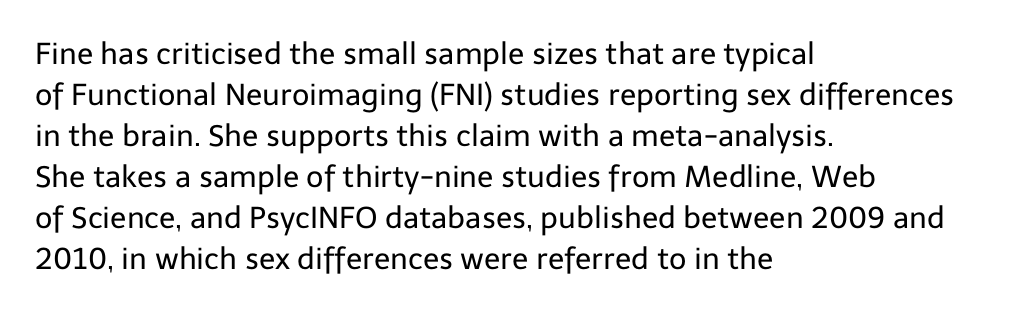
{"serif": "no", "italic": "no", "bold": "no", "weight": "regular", "width": "normal", "stroke_contrast": "low", "x_height": "medium", "monospaced": "no", "underline": "no", "align": "left", "line_spacing": "normal", "line_spacing_ratio": 1.37, "letter_spacing": "normal", "letter_spacing_em": 0.0, "glyph_px": 30}
